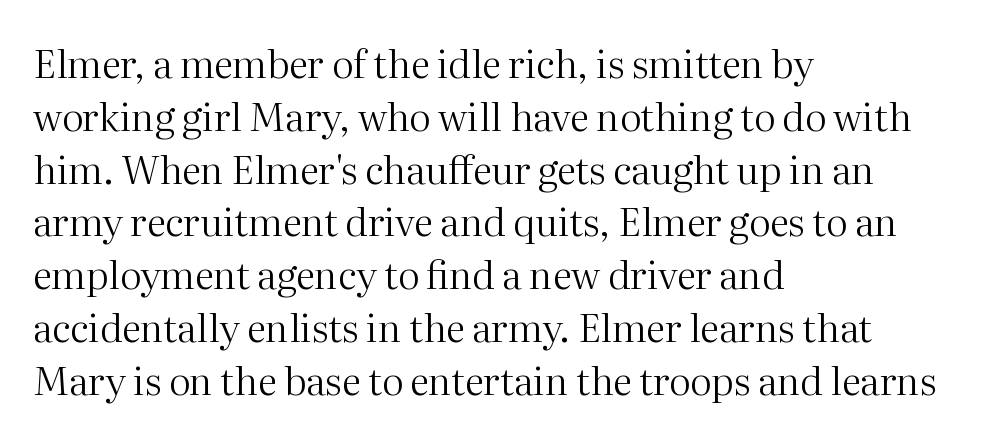
{"serif": "yes", "italic": "no", "bold": "no", "weight": "regular", "width": "normal", "stroke_contrast": "medium", "x_height": "medium", "monospaced": "no", "underline": "no", "align": "left", "line_spacing": "normal", "line_spacing_ratio": 1.39, "letter_spacing": "normal", "letter_spacing_em": 0.0, "glyph_px": 38}
